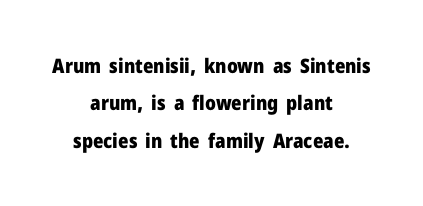
Q: Is the text bold? A: Yes.
Q: Is the text italic (slanted)? A: No, it is upright.
Q: Is the text underlined? A: No.
Q: How is the paragraph aligned? A: Centered.
Q: Is the spacing between letters normal or unusually wide? A: Normal.
